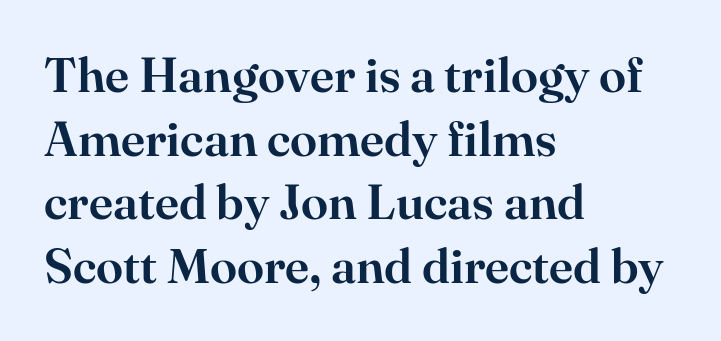
Q: Is the text italic (slanted)? A: No, it is upright.
Q: Is the typeface a serif or a sans-serif typeface? A: Serif.
Q: Is the text underlined? A: No.
Q: How is the paragraph aligned? A: Left-aligned.
Q: Is the spacing between letters normal or unusually wide? A: Normal.
Q: Is the spacing between lines tight, normal or loose? A: Normal.
Q: Width (condensed, normal, or wide)? A: Normal.
Q: Stroke contrast? A: High.
Q: x-height? A: Small.
Q: Monospaced? A: No.
